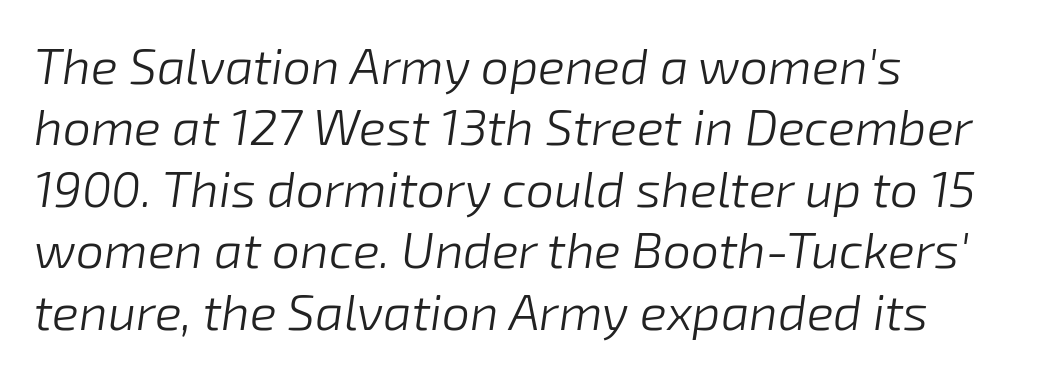
Q: Is the text bold? A: No.
Q: Is the text italic (slanted)? A: Yes, it leans right by about 8 degrees.
Q: Is the text underlined? A: No.
Q: How is the paragraph aligned? A: Left-aligned.
Q: Is the spacing between letters normal or unusually wide? A: Normal.
Q: Width (condensed, normal, or wide)? A: Normal.
Q: Stroke contrast? A: Low.
Q: x-height? A: Medium.
Q: Monospaced? A: No.
